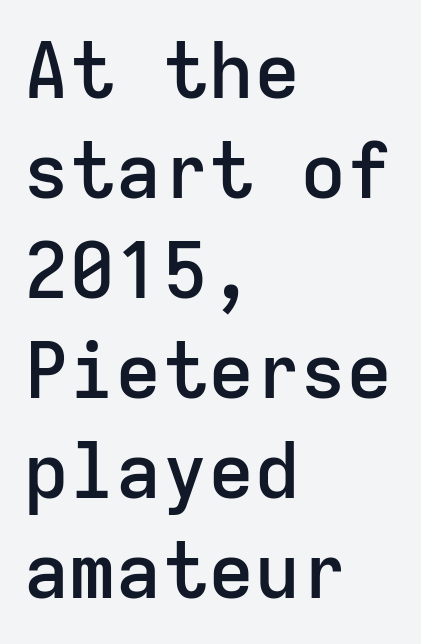
Q: Is the text bold? A: Semi-bold.
Q: Is the text italic (slanted)? A: No, it is upright.
Q: Is the typeface a serif or a sans-serif typeface? A: Sans-serif.
Q: Is the text underlined? A: No.
Q: How is the paragraph aligned? A: Left-aligned.
Q: Is the spacing between letters normal or unusually wide? A: Normal.
Q: Is the spacing between lines tight, normal or loose? A: Normal.
Q: Width (condensed, normal, or wide)? A: Normal.
Q: Stroke contrast? A: Low.
Q: x-height? A: Medium.
Q: Monospaced? A: Yes.
